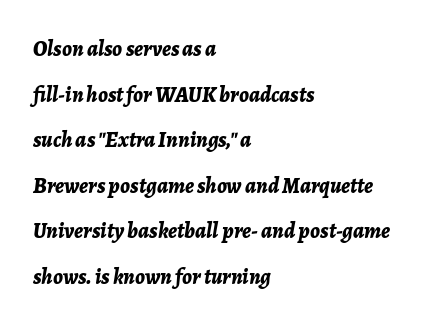
{"italic": "yes", "lean": "right", "slant_degrees": 7, "bold": "yes", "underline": "no", "align": "left", "line_spacing": "loose", "line_spacing_ratio": 2.07, "letter_spacing": "normal", "letter_spacing_em": 0.0, "glyph_px": 22}
